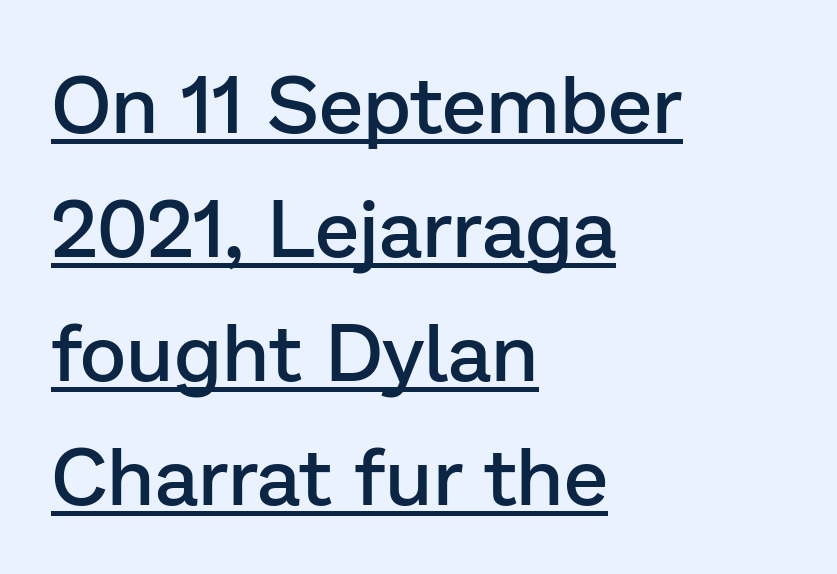
Visually the block forms a straight wall on the left and a jagged coastline on the right. Whoever set this chose a conventional vertical rhythm. Check where the strokes stop: nothing finishes them off — pure sans. Words appear dense and cohesive because spacing is normal. On the weight axis this lands at semibold, roughly 600. The rendering uses natural spacing where letterforms have individual widths.
